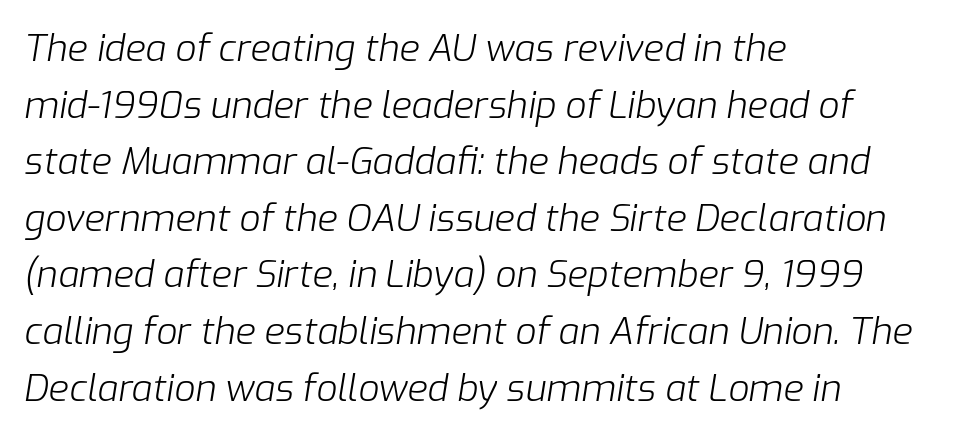
This rendering features lettering with no underline. The letters sit at their default tracking, neither squeezed nor spread. The paragraph has a hard left edge and a soft right edge. Nothing heavy about these letters — not bold at all.
